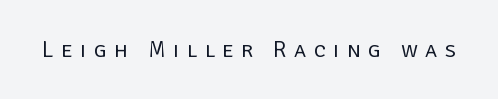
{"italic": "no", "bold": "no", "underline": "no", "letter_spacing": "wide", "letter_spacing_em": 0.32, "glyph_px": 23}
